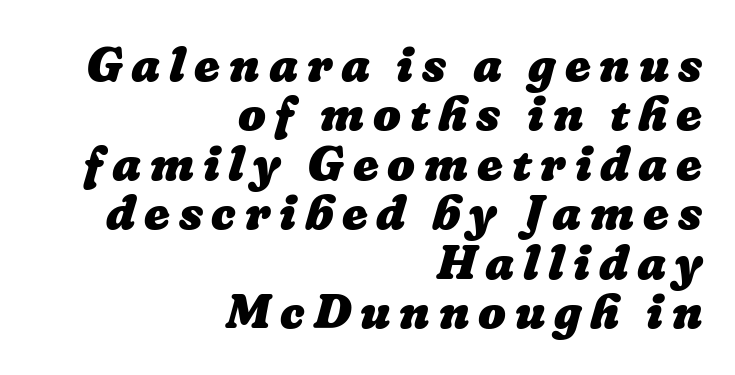
The image shows 49 px heavy type; set right-aligned, tight line spacing (1.01x), not underlined; low stroke contrast and a medium x-height.
